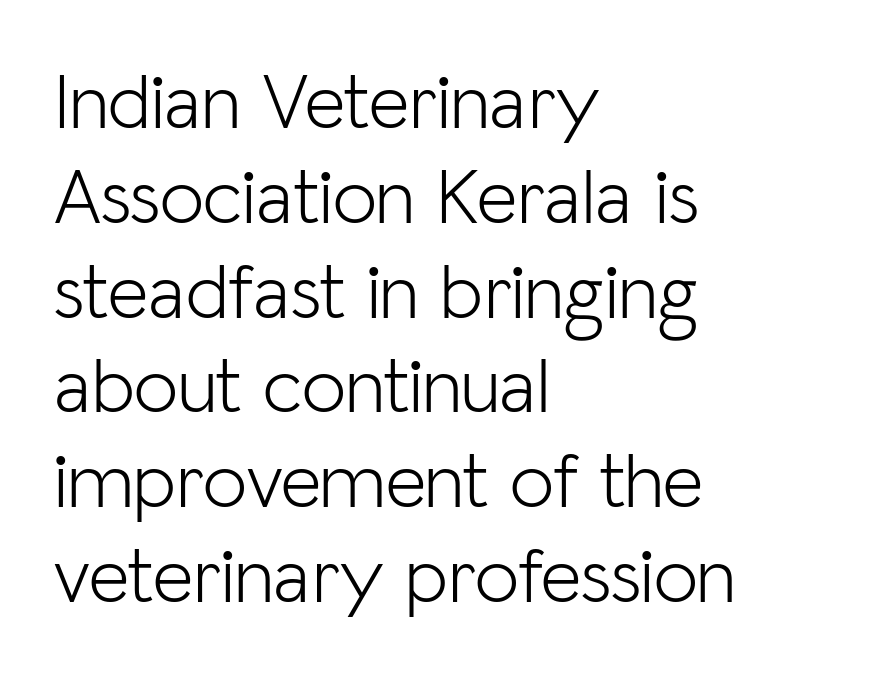
Q: Is the text bold? A: No.
Q: Is the text italic (slanted)? A: No, it is upright.
Q: Is the typeface a serif or a sans-serif typeface? A: Sans-serif.
Q: Is the text underlined? A: No.
Q: How is the paragraph aligned? A: Left-aligned.
Q: Is the spacing between letters normal or unusually wide? A: Normal.
Q: Width (condensed, normal, or wide)? A: Normal.
Q: Stroke contrast? A: Low.
Q: x-height? A: Medium.
Q: Monospaced? A: No.
